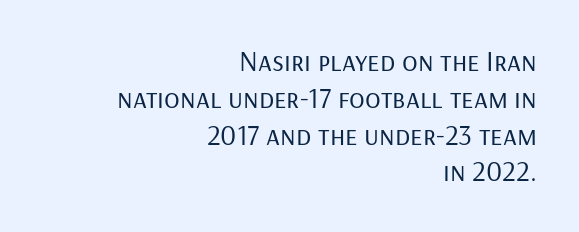
The image shows 29 px regular-weight sans-serif type, upright; set right-aligned, normal line spacing (1.27x), normal letter spacing, not underlined; low stroke contrast and a medium x-height.
